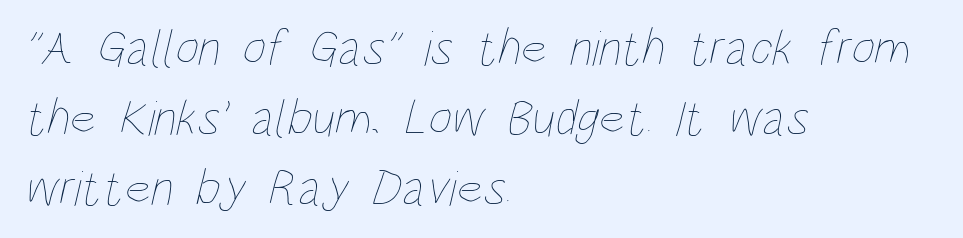
Lines of text with bare space underneath. This rendering uses left alignment, leaving the right contour irregular. Tracking value appears to be zero — textbook default spacing. A normal amount of white space separates one row of letters from the next.
